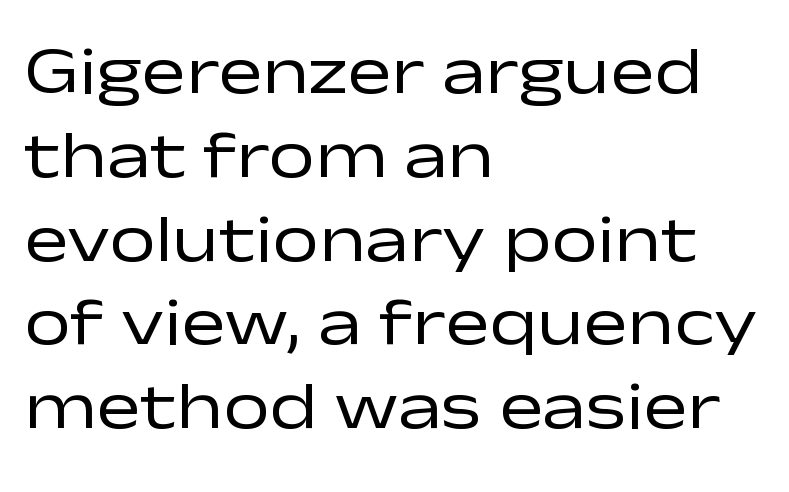
{"serif": "no", "italic": "no", "bold": "no", "weight": "regular", "width": "wide", "stroke_contrast": "low", "x_height": "medium", "monospaced": "no", "underline": "no", "align": "left", "line_spacing": "normal", "line_spacing_ratio": 1.27, "letter_spacing": "normal", "letter_spacing_em": 0.0, "glyph_px": 66}
